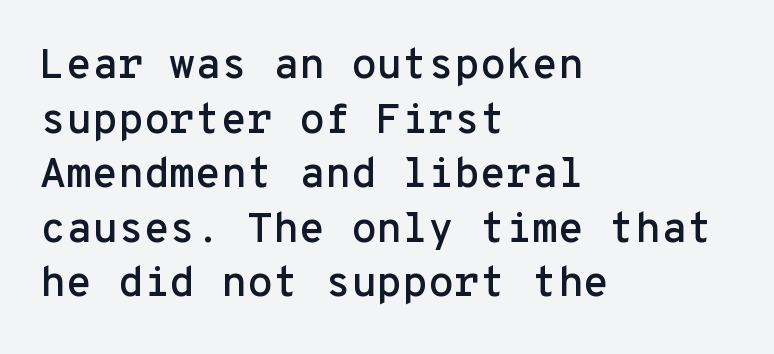
The leading is moderate, giving the passage an even texture. Anything drawn beneath the words? Only blank space. All the whitespace from short lines collects on the right. The rendering uses typewriter-style spacing with identical character cells. The lettering stays uniformly vertical, giving the passage a roman look. Letterform terminals end flat and unadorned throughout the passage.
